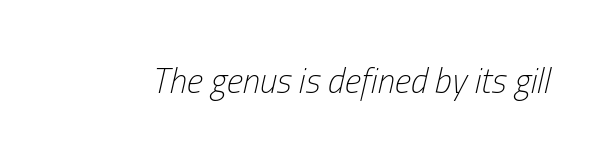
{"italic": "yes", "lean": "right", "slant_degrees": 13, "bold": "no", "weight": "light", "width": "condensed", "stroke_contrast": "low", "x_height": "medium", "monospaced": "no", "underline": "no", "letter_spacing": "normal", "letter_spacing_em": 0.0, "glyph_px": 35}
